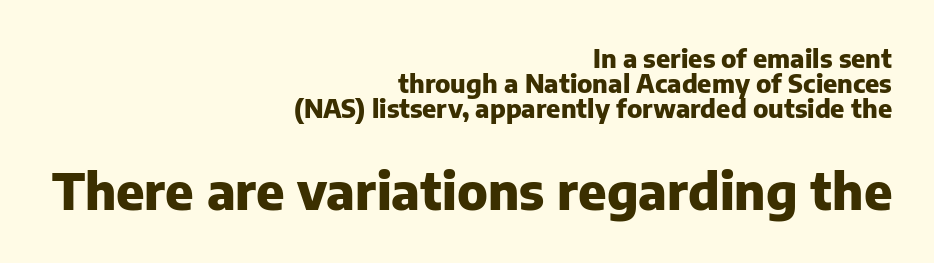
{"serif": "no", "italic": "no", "bold": "yes", "weight": "heavy", "width": "normal", "stroke_contrast": "low", "x_height": "medium", "monospaced": "no", "underline": "no", "align": "right", "line_spacing": "tight", "line_spacing_ratio": 1.01, "letter_spacing": "normal", "letter_spacing_em": 0.0, "larger_block": "second", "size_ratio": 2.0, "glyph_px": 50}
